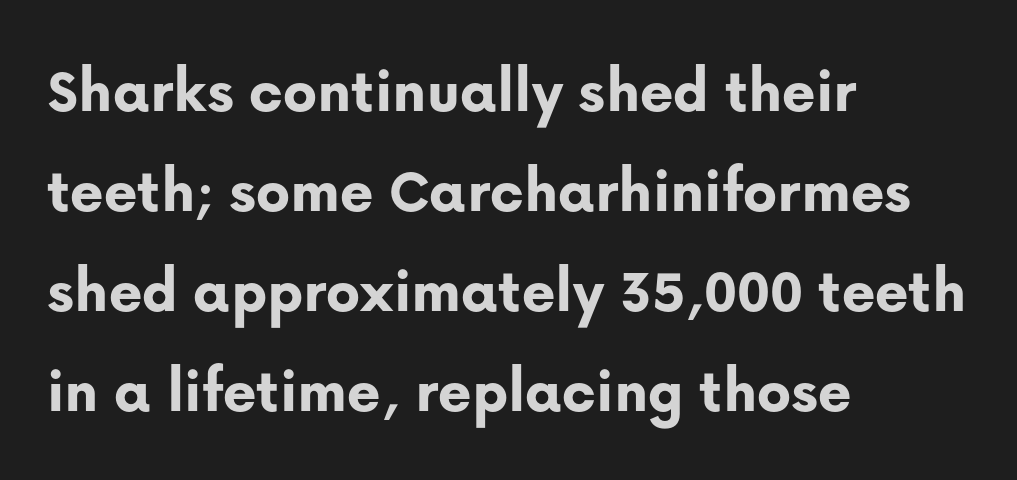
The image shows 64 px bold sans-serif type, upright; set left-aligned, normal line spacing (1.56x), normal letter spacing, not underlined; low stroke contrast and a medium x-height.
